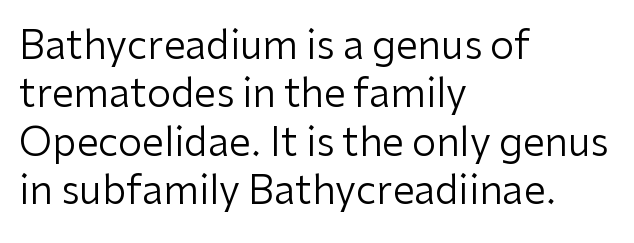
No heavy texture on the line: the type isn't bold. Quick note: not italic, upright. In CSS terms this would be text-align: left. How are the letters spaced? Ordinarily, with no added tracking. Spacing verdict: proportional, widths tailored to each character. The space beneath each line is pristine and unruled.
